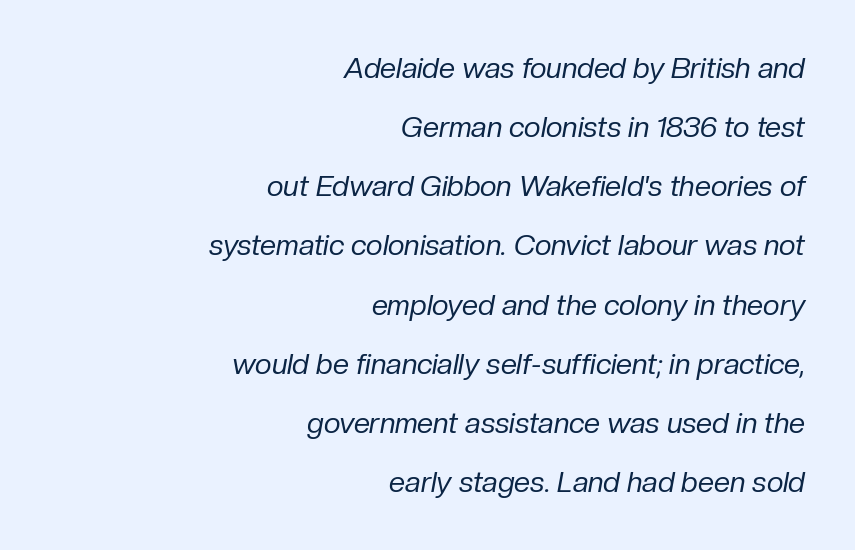
Q: Is the text bold? A: No.
Q: Is the text italic (slanted)? A: Yes, it leans right by about 10 degrees.
Q: Is the text underlined? A: No.
Q: How is the paragraph aligned? A: Right-aligned.
Q: Is the spacing between letters normal or unusually wide? A: Normal.
Q: Is the spacing between lines tight, normal or loose? A: Loose.
Q: Width (condensed, normal, or wide)? A: Normal.
Q: Stroke contrast? A: Low.
Q: x-height? A: Medium.
Q: Monospaced? A: No.
